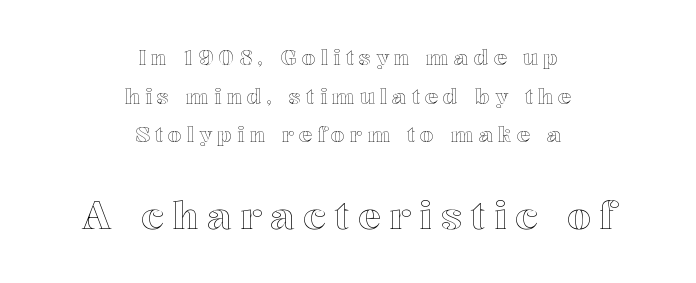
Q: Is the text italic (slanted)? A: No, it is upright.
Q: Is the text underlined? A: No.
Q: How is the paragraph aligned? A: Centered.
Q: Is the spacing between letters normal or unusually wide? A: Unusually wide.
Q: Which block of text is set in a larger size, the first (top) or the second (bottom)? A: The second (bottom) one.
Q: Width (condensed, normal, or wide)? A: Normal.
Q: x-height? A: Medium.
Q: Monospaced? A: No.
